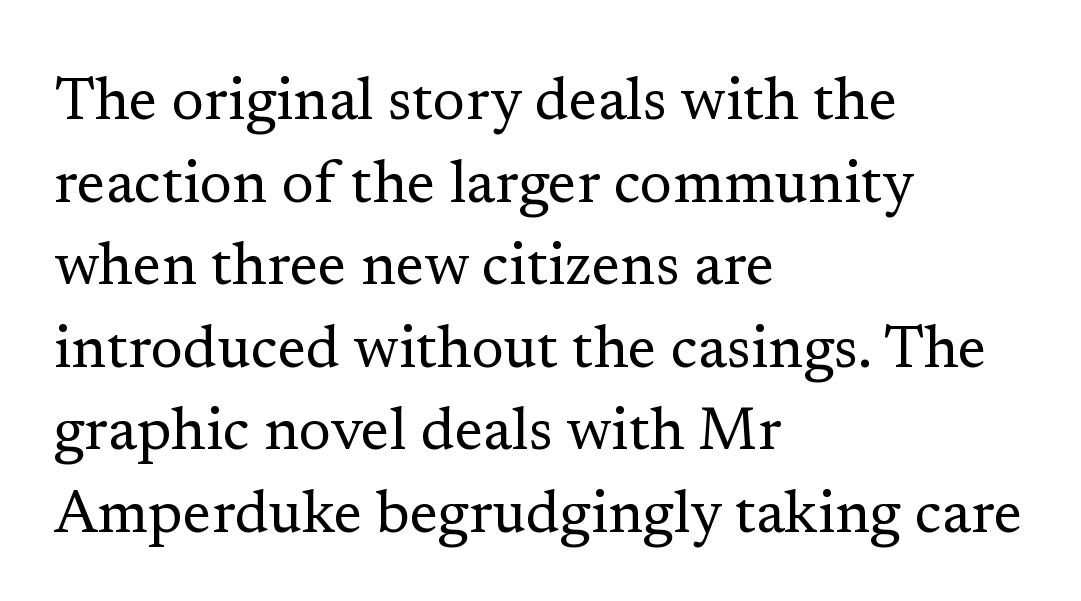
{"serif": "yes", "italic": "no", "bold": "no", "weight": "regular", "width": "normal", "stroke_contrast": "low", "x_height": "medium", "monospaced": "no", "underline": "no", "align": "left", "line_spacing": "normal", "line_spacing_ratio": 1.4, "letter_spacing": "normal", "letter_spacing_em": 0.0, "glyph_px": 59}
